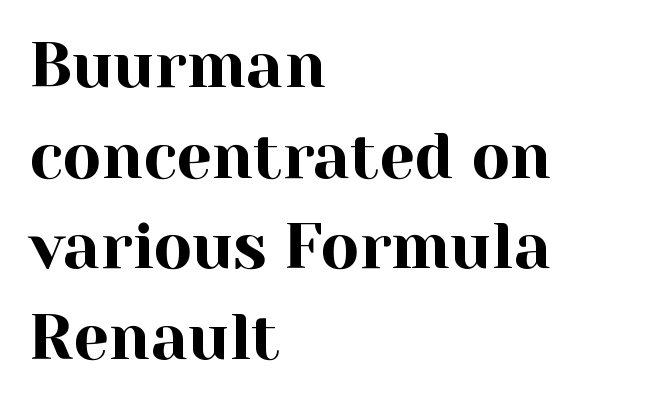
The image shows 63 px serif type, upright; set left-aligned, normal line spacing (1.44x), normal letter spacing, not underlined; a medium x-height.
